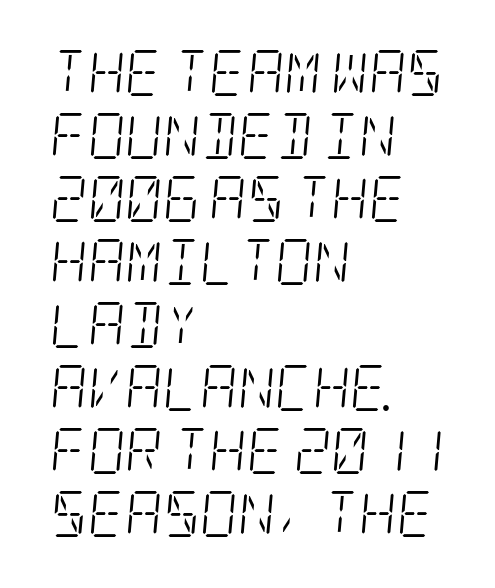
Q: Is the text bold? A: No.
Q: Is the text italic (slanted)? A: Yes, it leans right by about 5 degrees.
Q: Is the typeface a serif or a sans-serif typeface? A: Serif.
Q: Is the text underlined? A: No.
Q: How is the paragraph aligned? A: Left-aligned.
Q: Is the spacing between letters normal or unusually wide? A: Normal.
Q: Is the spacing between lines tight, normal or loose? A: Normal.
Q: Width (condensed, normal, or wide)? A: Condensed.
Q: Stroke contrast? A: Low.
Q: x-height? A: Large.
